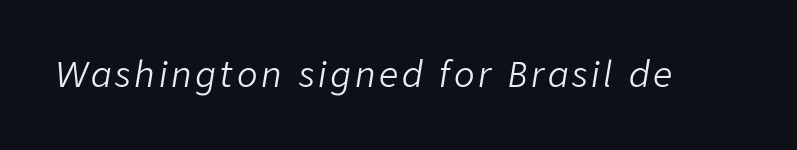
Q: Is the text bold? A: No.
Q: Is the text italic (slanted)? A: Yes, it leans right by about 9 degrees.
Q: Is the text underlined? A: No.
Q: Width (condensed, normal, or wide)? A: Normal.
Q: Stroke contrast? A: Low.
Q: x-height? A: Medium.
Q: Monospaced? A: No.
